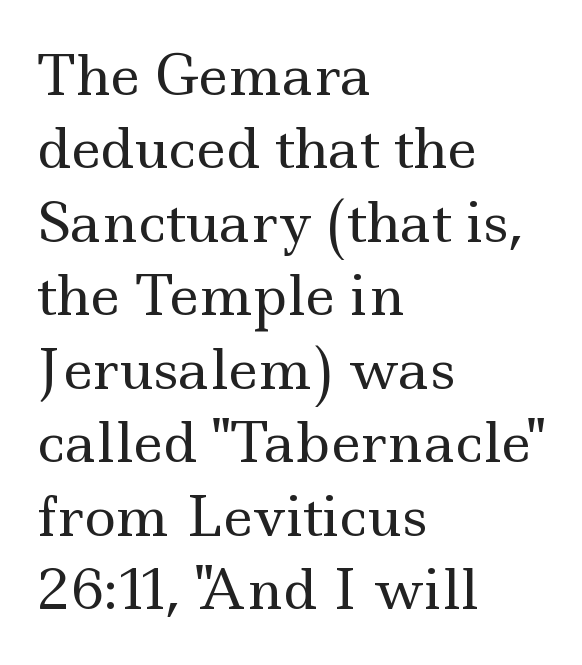
{"serif": "yes", "italic": "no", "bold": "no", "weight": "regular", "width": "wide", "x_height": "small", "monospaced": "no", "underline": "no", "align": "left", "line_spacing": "normal", "line_spacing_ratio": 1.36, "letter_spacing": "normal", "letter_spacing_em": 0.0, "glyph_px": 54}
